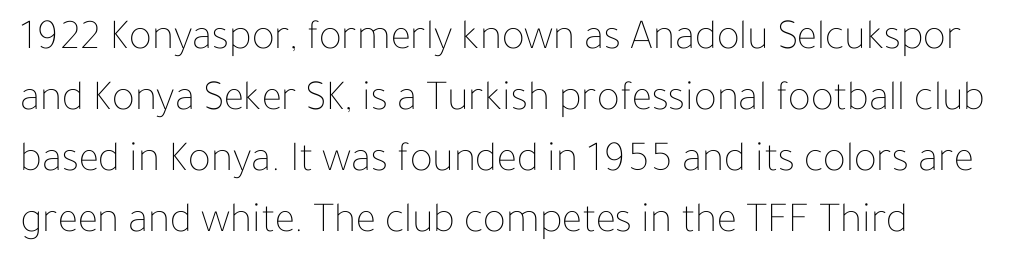
{"italic": "no", "bold": "no", "weight": "thin", "width": "normal", "stroke_contrast": "low", "x_height": "medium", "monospaced": "no", "underline": "no", "line_spacing": "normal", "line_spacing_ratio": 1.42, "letter_spacing": "normal", "letter_spacing_em": 0.0, "glyph_px": 43}
